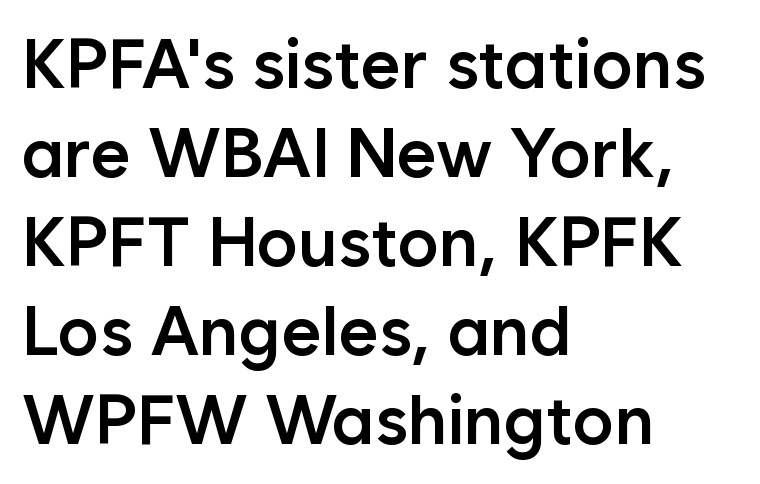
{"serif": "no", "italic": "no", "bold": "semi", "weight": "semibold", "width": "normal", "stroke_contrast": "low", "x_height": "medium", "monospaced": "no", "underline": "no", "align": "left", "line_spacing": "normal", "line_spacing_ratio": 1.29, "letter_spacing": "normal", "letter_spacing_em": 0.0, "glyph_px": 69}
